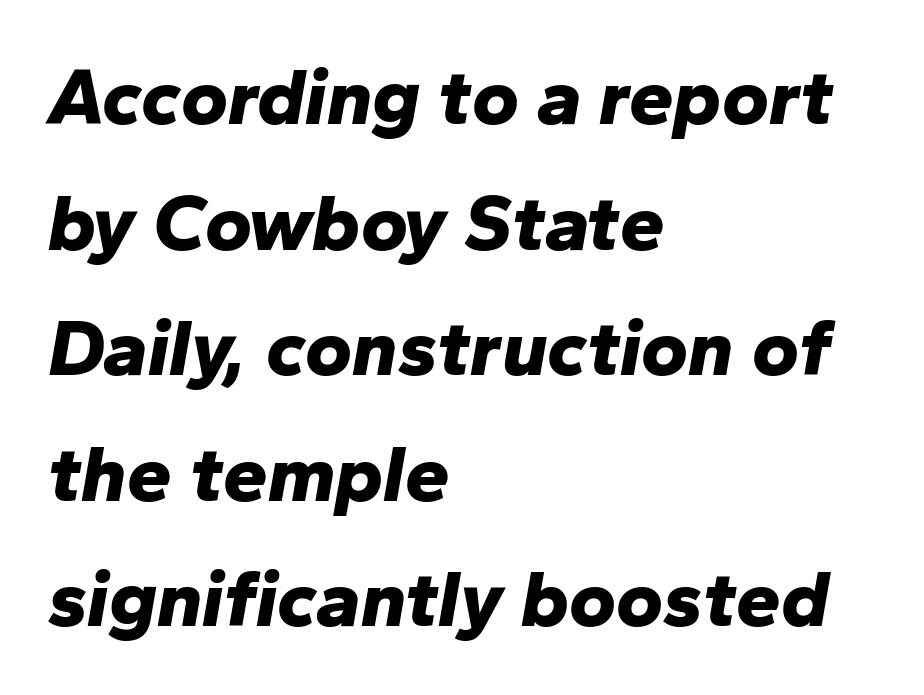
{"italic": "yes", "lean": "right", "slant_degrees": 10, "bold": "yes", "weight": "bold", "width": "normal", "stroke_contrast": "low", "x_height": "medium", "monospaced": "no", "underline": "no", "align": "left", "line_spacing": "normal", "line_spacing_ratio": 1.57, "letter_spacing": "normal", "letter_spacing_em": 0.0, "glyph_px": 80}
